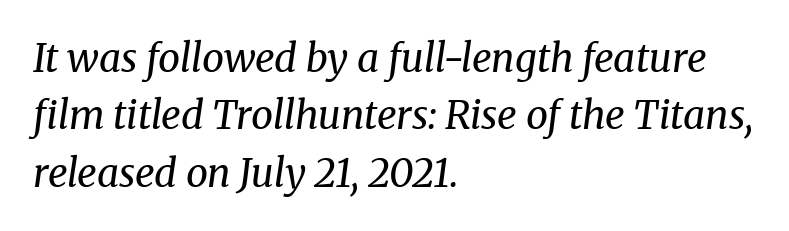
{"serif": "yes", "italic": "yes", "lean": "right", "slant_degrees": 8, "bold": "no", "weight": "regular", "width": "normal", "stroke_contrast": "medium", "x_height": "medium", "monospaced": "no", "underline": "no", "align": "left", "line_spacing": "normal", "line_spacing_ratio": 1.47, "letter_spacing": "normal", "letter_spacing_em": 0.0, "glyph_px": 39}
